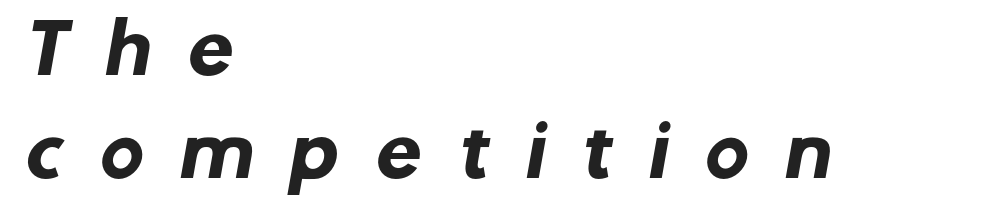
In terms of weight, the rendering is a true, heavy bold. The typesetter chose a ragged-right arrangement here. This block has exactly the height ordinary leading produces. You could not count columns in this text — the font is proportionally spaced. Here the glyphs are tracked loosely, breaking word shapes into spaced letters.
